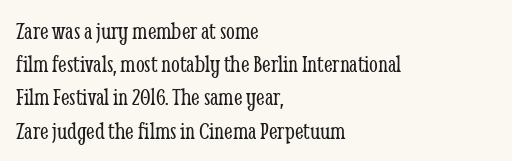
These lines sit exactly where default settings would place them. Decoration check: the copy has no underline. The typeface has the unassuming heft of standard copy or less. Horizontal alignment here is leftward, the default for most running prose.
